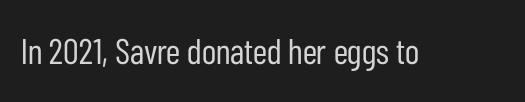
{"serif": "no", "italic": "no", "bold": "no", "weight": "regular", "width": "condensed", "stroke_contrast": "low", "x_height": "medium", "monospaced": "no", "underline": "no", "letter_spacing": "normal", "letter_spacing_em": 0.0, "glyph_px": 36}
